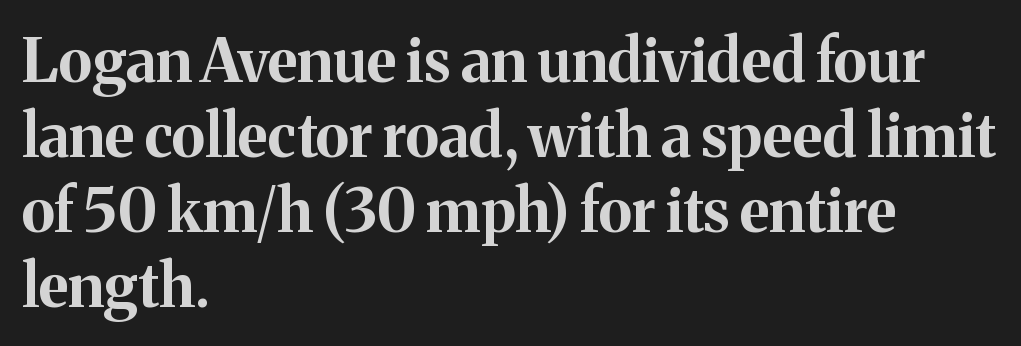
{"serif": "yes", "italic": "no", "bold": "yes", "weight": "bold", "width": "normal", "stroke_contrast": "medium", "x_height": "medium", "monospaced": "no", "underline": "no", "align": "left", "line_spacing": "normal", "line_spacing_ratio": 1.25, "letter_spacing": "normal", "letter_spacing_em": 0.0, "glyph_px": 60}
